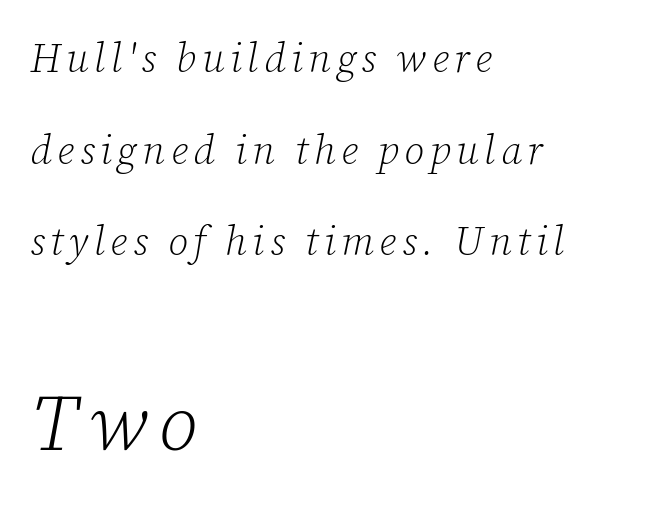
The image shows 79 px light serif type, italic (leaning right); set left-aligned, loose line spacing (2.29x), not underlined; the second (bottom) block is 1.98x larger; low stroke contrast and a medium x-height.
